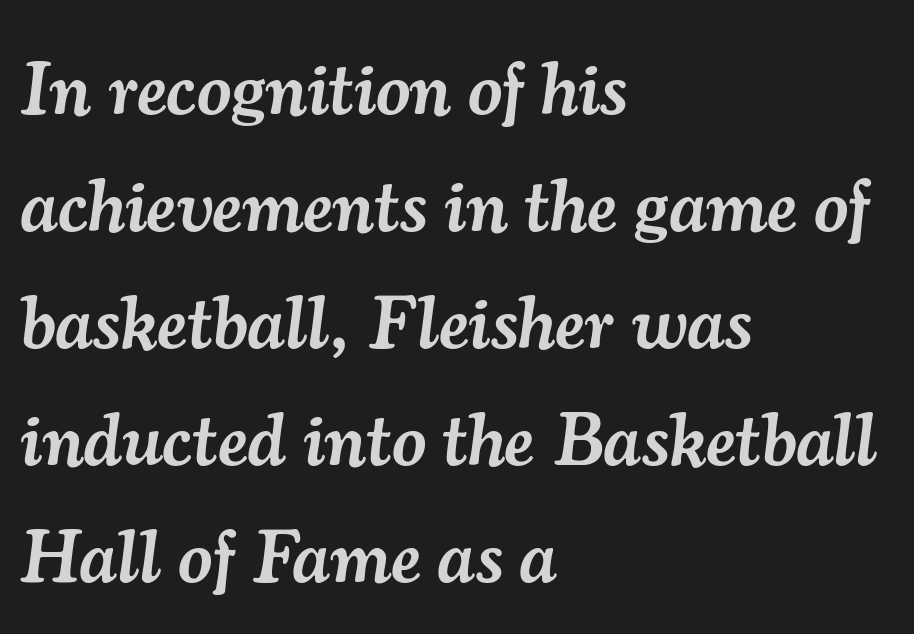
Q: Is the text bold? A: Semi-bold.
Q: Is the text italic (slanted)? A: Yes, it leans right by about 7 degrees.
Q: Is the typeface a serif or a sans-serif typeface? A: Serif.
Q: Is the text underlined? A: No.
Q: How is the paragraph aligned? A: Left-aligned.
Q: Is the spacing between letters normal or unusually wide? A: Normal.
Q: Is the spacing between lines tight, normal or loose? A: Normal.
Q: Width (condensed, normal, or wide)? A: Normal.
Q: Stroke contrast? A: Medium.
Q: x-height? A: Small.
Q: Monospaced? A: No.
